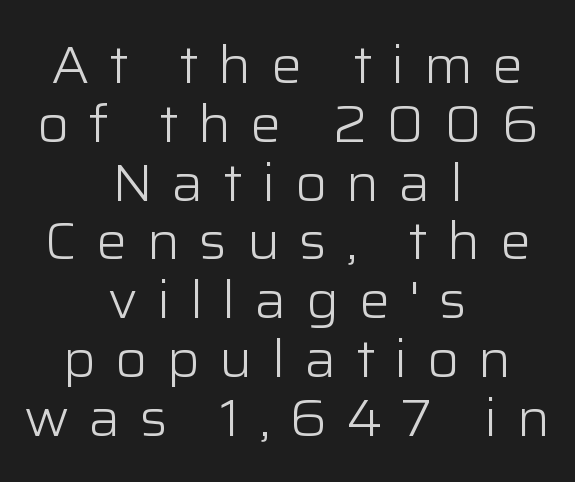
The image shows 52 px light sans-serif type, upright; set centered, tight line spacing (1.13x), unusually wide letter spacing (+0.37 em), not underlined; low stroke contrast and a medium x-height.
